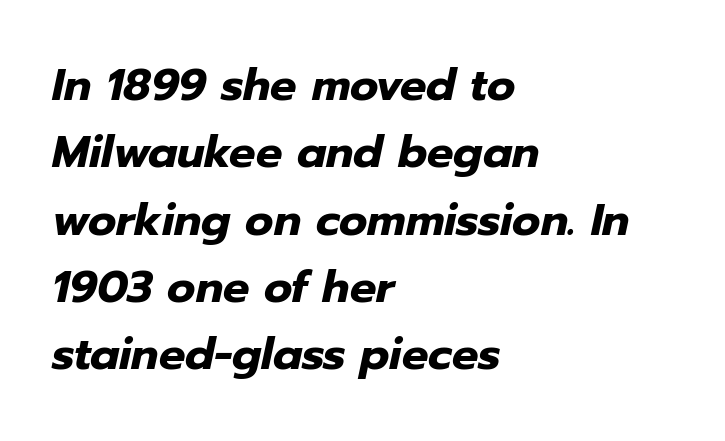
Q: Is the text bold? A: Yes.
Q: Is the text italic (slanted)? A: Yes, it leans right by about 12 degrees.
Q: Is the text underlined? A: No.
Q: How is the paragraph aligned? A: Left-aligned.
Q: Is the spacing between letters normal or unusually wide? A: Normal.
Q: Is the spacing between lines tight, normal or loose? A: Normal.
Q: Width (condensed, normal, or wide)? A: Normal.
Q: Stroke contrast? A: Low.
Q: x-height? A: Medium.
Q: Monospaced? A: No.
